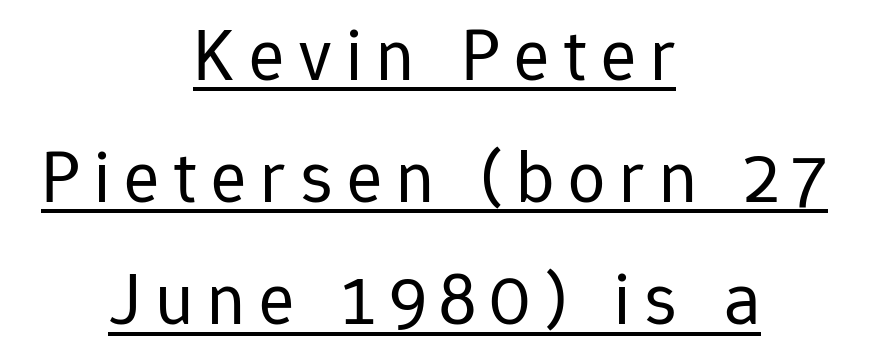
The image shows 74 px regular-weight sans-serif type, upright; set centered, normal line spacing (1.65x), underlined; low stroke contrast and a medium x-height.
